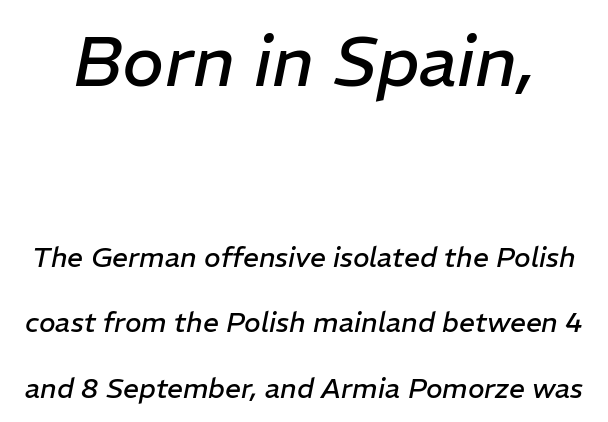
Q: Is the text bold? A: No.
Q: Is the text italic (slanted)? A: Yes, it leans right by about 11 degrees.
Q: Is the text underlined? A: No.
Q: Is the spacing between letters normal or unusually wide? A: Normal.
Q: Is the spacing between lines tight, normal or loose? A: Loose.
Q: Which block of text is set in a larger size, the first (top) or the second (bottom)? A: The first (top) one.
Q: Width (condensed, normal, or wide)? A: Normal.
Q: Stroke contrast? A: Low.
Q: x-height? A: Medium.
Q: Monospaced? A: No.
